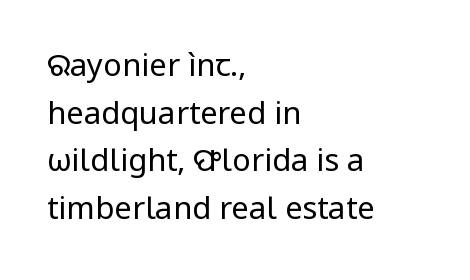
Here the designer chose a conventional face with non-uniform glyph widths. Stroke thickness stays within the range of a standard reading face or lighter. The block of text has a typical density, with ordinary space between rows. You can tell from the bare stems that sans-serif type was used. All the whitespace from short lines collects on the right. In terms of posture, this sample is upright.
